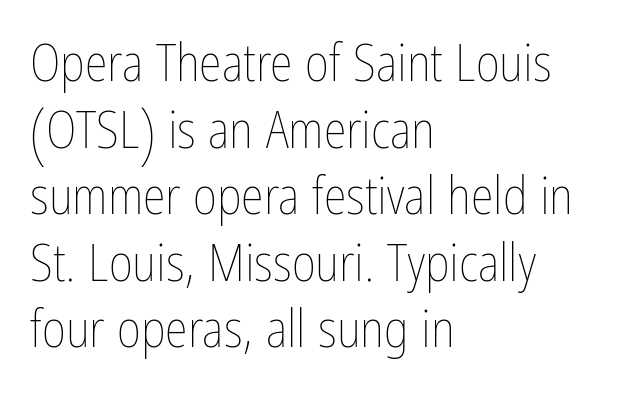
The image shows 52 px thin, condensed type, upright; set left-aligned, normal line spacing (1.28x), normal letter spacing, not underlined; low stroke contrast and a medium x-height.
